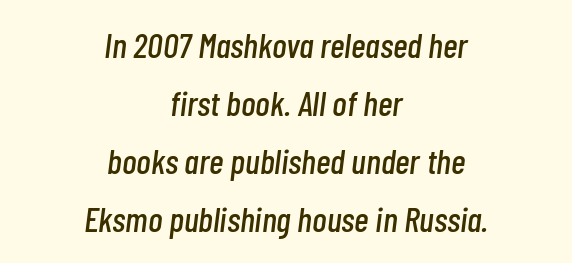
Interline gaps are of average width in this sample. Do the characters align in a grid? No, the font is proportional. This sample uses plain, unmodified letter spacing. Beneath every word, the page is bare. The text carries the slant typical of an italic or oblique font. A student would call this center alignment; a typographer would say set centered.
